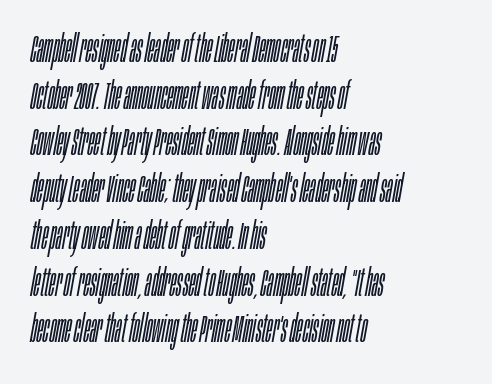
Q: Is the text bold? A: No.
Q: Is the text italic (slanted)? A: Yes, it leans right by about 10 degrees.
Q: Is the text underlined? A: No.
Q: How is the paragraph aligned? A: Left-aligned.
Q: Is the spacing between letters normal or unusually wide? A: Normal.
Q: Width (condensed, normal, or wide)? A: Condensed.
Q: Stroke contrast? A: Low.
Q: x-height? A: Large.
Q: Monospaced? A: No.
